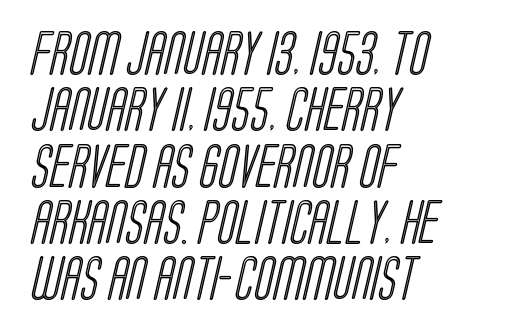
The image shows 44 px condensed type; set left-aligned, normal line spacing (1.28x), normal letter spacing, not underlined; a large x-height.
